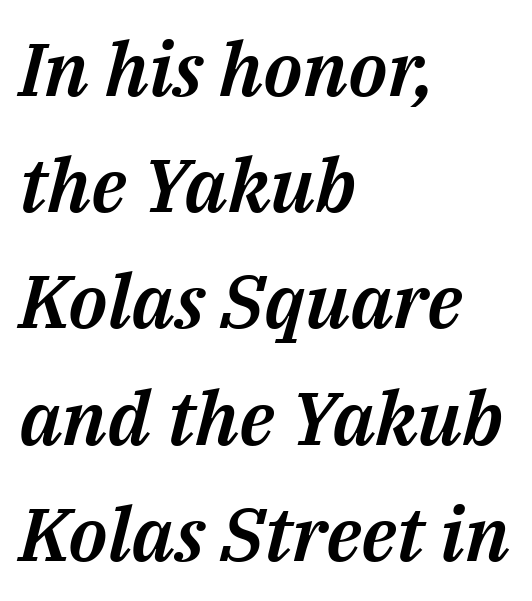
The letters are slanted; this is an italic face. Spacing verdict: proportional, widths tailored to each character. Baseline-to-baseline distance is the conventional proportion of letter height. Each row of text sits above clean, open space. The tracking reads as untouched default to a designer's eye. Typeset ragged right — the left edge is the straight one.
